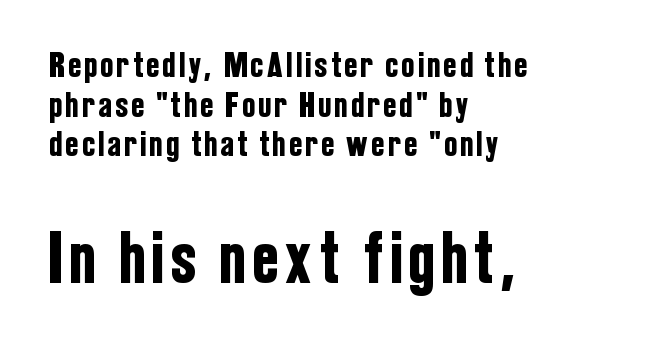
I'd call this a sans setting — the letters go barefoot. Check under the words: just untouched page. Reading down the column, the eye jumps only a short way to each next line. Posture: vertical.
